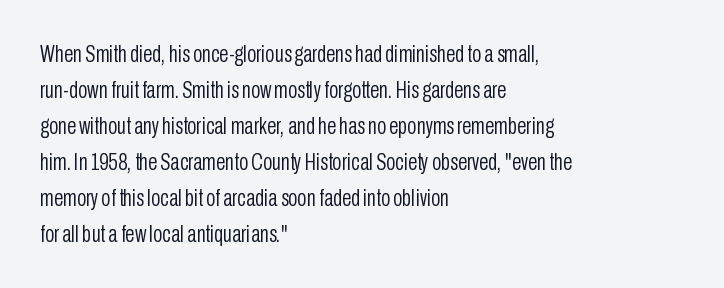
{"italic": "no", "bold": "no", "underline": "no", "align": "left", "line_spacing": "normal", "line_spacing_ratio": 1.5, "letter_spacing": "normal", "letter_spacing_em": 0.0, "glyph_px": 24}
